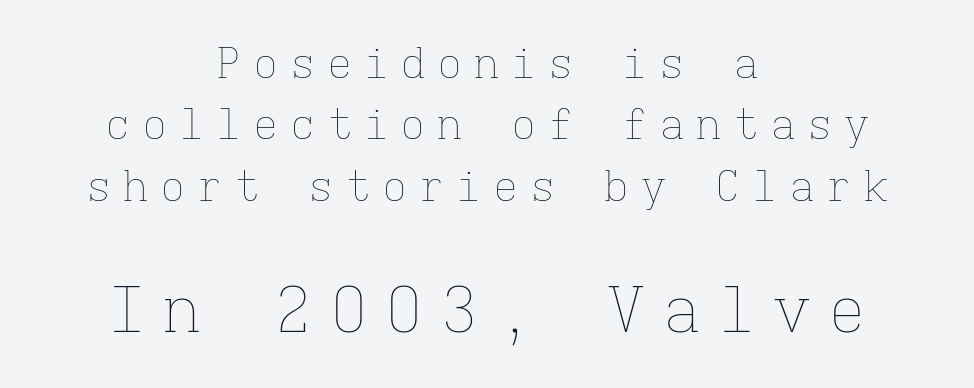
The image shows 63 px thin type, upright, monospaced; set centered, normal line spacing (1.46x), unusually wide letter spacing (+0.28 em), not underlined; the second (bottom) block is 1.5x larger; low stroke contrast and a medium x-height.
